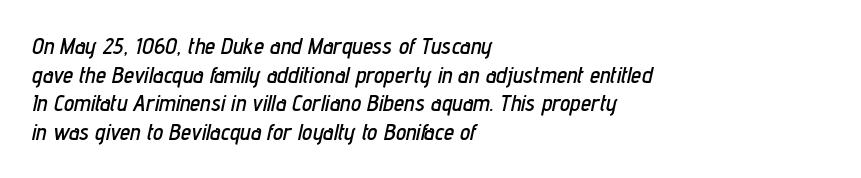
Horizontal alignment here is leftward, the default for most running prose. The strip under each line holds only bare page. A typesetter would mark this as italic. Regarding leading, the lines here are spaced in the standard way.
